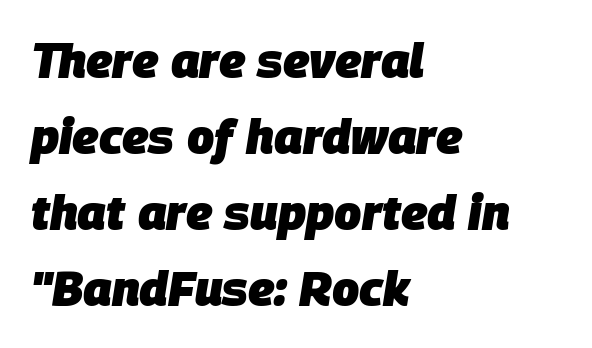
The image shows 48 px heavy type, italic (leaning right); set left-aligned, normal line spacing (1.58x), normal letter spacing, not underlined; low stroke contrast and a large x-height.
